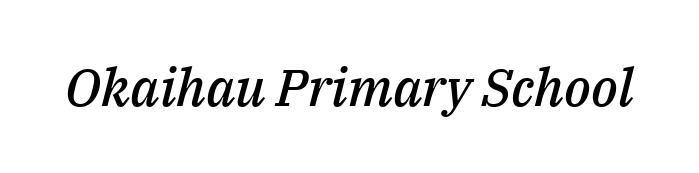
Nothing unusual about the tracking: characters are spaced as the font intends. Is the type slanted? Yes — the strokes lean at a clear angle. Varying glyph widths throughout — classic text-font behaviour. The rendering uses a semibold face; strokes are thickened but not to full bold. No word sits above an underline.
